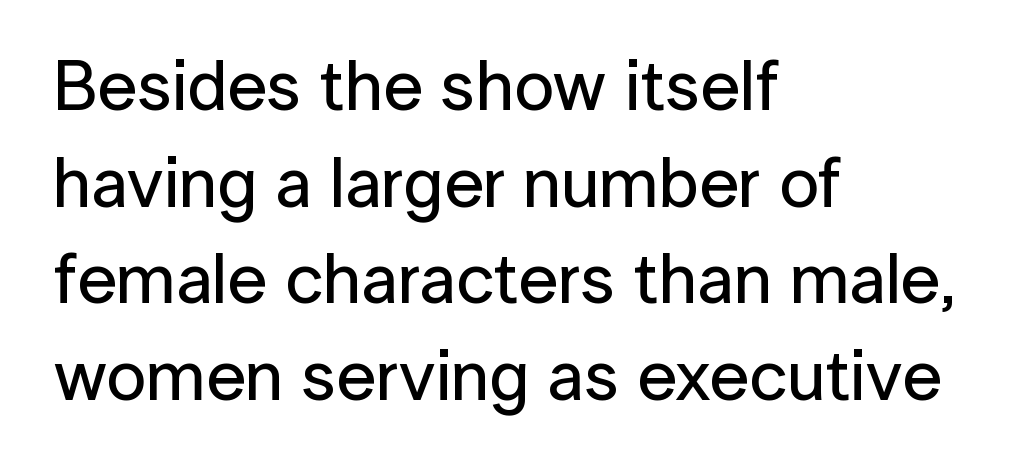
The image shows 71 px sans-serif type, upright; set left-aligned, normal line spacing (1.36x), normal letter spacing, not underlined; low stroke contrast and a medium x-height.
